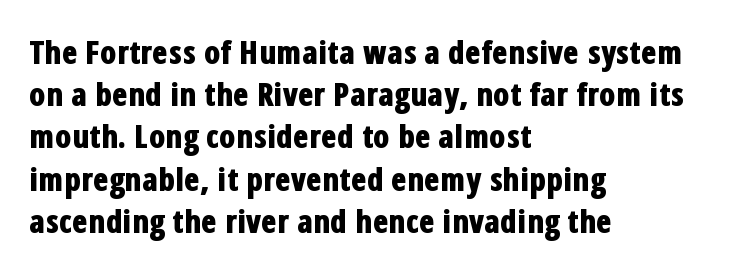
Q: Is the text bold? A: Yes.
Q: Is the text italic (slanted)? A: No, it is upright.
Q: Is the typeface a serif or a sans-serif typeface? A: Sans-serif.
Q: Is the text underlined? A: No.
Q: How is the paragraph aligned? A: Left-aligned.
Q: Is the spacing between letters normal or unusually wide? A: Normal.
Q: Is the spacing between lines tight, normal or loose? A: Normal.
Q: Width (condensed, normal, or wide)? A: Condensed.
Q: Stroke contrast? A: Low.
Q: x-height? A: Medium.
Q: Monospaced? A: No.
